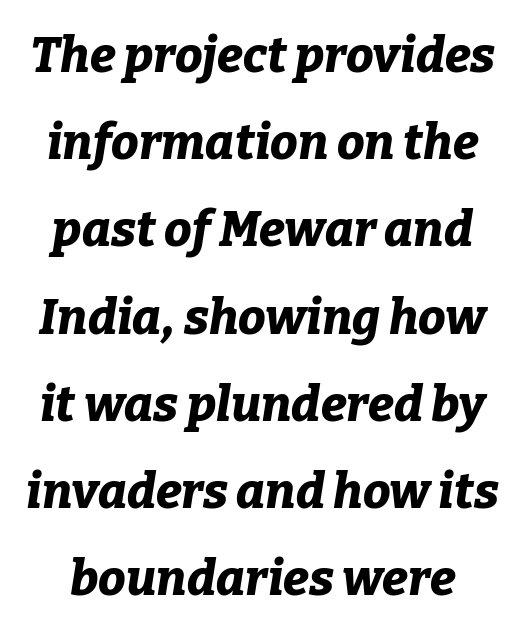
{"italic": "yes", "lean": "right", "slant_degrees": 9, "bold": "yes", "weight": "bold", "width": "normal", "stroke_contrast": "low", "x_height": "medium", "monospaced": "no", "underline": "no", "line_spacing_ratio": 1.78, "letter_spacing": "normal", "letter_spacing_em": 0.0, "glyph_px": 49}
